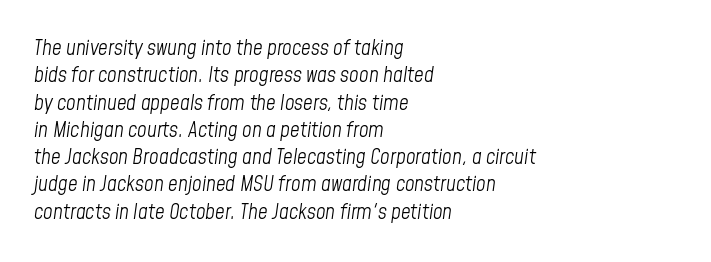
The image shows 21 px text type, italic (leaning right); set left-aligned, normal line spacing (1.3x), normal letter spacing, not underlined.
